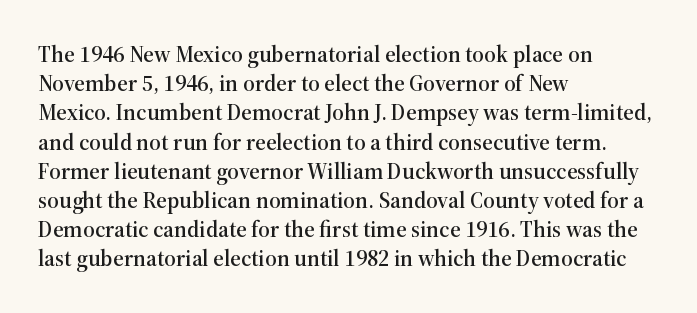
Q: Is the text italic (slanted)? A: No, it is upright.
Q: Is the text underlined? A: No.
Q: How is the paragraph aligned? A: Left-aligned.
Q: Is the spacing between letters normal or unusually wide? A: Normal.
Q: Is the spacing between lines tight, normal or loose? A: Normal.
